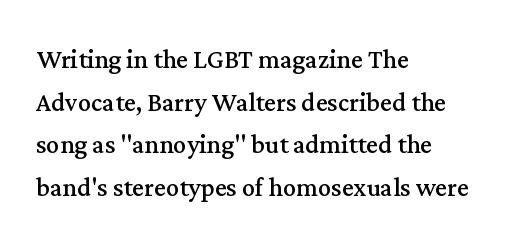
No heavy texture on the line: the type isn't bold. The compositor pushed each line to the left boundary. Does the lettering tilt? It doesn't — this is upright. Unmarked baselines from the first word to the last. There is no visible air inserted between adjacent glyphs.
